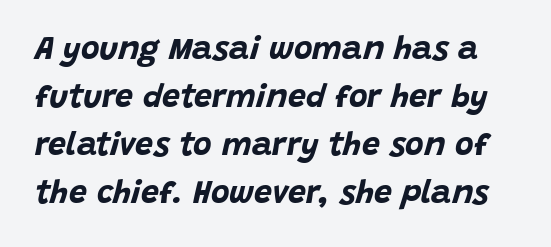
Q: Is the text bold? A: Yes.
Q: Is the text italic (slanted)? A: Yes, it leans right by about 15 degrees.
Q: Is the text underlined? A: No.
Q: Is the spacing between letters normal or unusually wide? A: Normal.
Q: Is the spacing between lines tight, normal or loose? A: Normal.
Q: Width (condensed, normal, or wide)? A: Normal.
Q: Stroke contrast? A: Low.
Q: x-height? A: Large.
Q: Monospaced? A: No.
